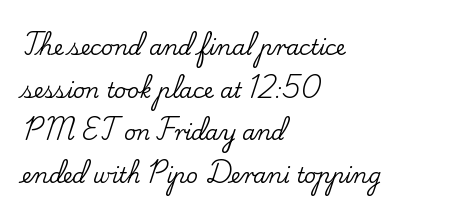
The rag falls on the right side of this text block. Successive baselines arrive slowly, with a big drop between each. The specimen omits any rule beneath the text block's lines.
